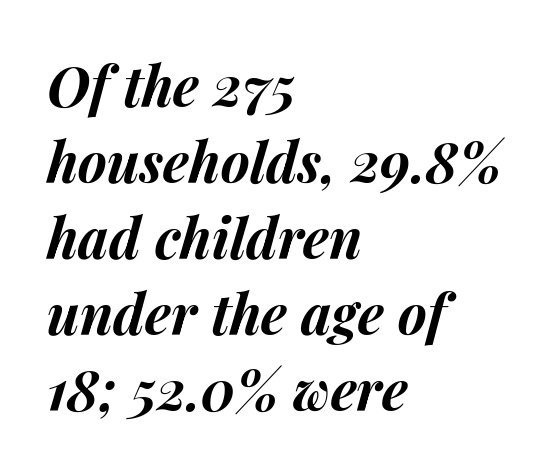
The image shows 55 px bold type, italic (leaning right); set left-aligned, normal line spacing (1.38x), normal letter spacing, not underlined; medium stroke contrast and a medium x-height.
